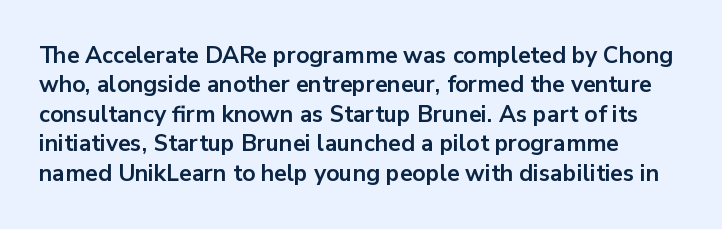
{"italic": "no", "bold": "yes", "underline": "no", "line_spacing": "normal", "line_spacing_ratio": 1.28, "letter_spacing": "normal", "letter_spacing_em": 0.0, "glyph_px": 23}
